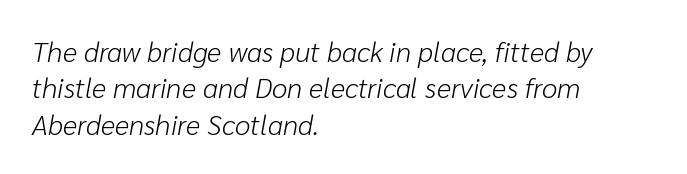
The image shows 28 px light type, italic (leaning right); set left-aligned, normal line spacing (1.3x), normal letter spacing, not underlined; low stroke contrast and a medium x-height.
